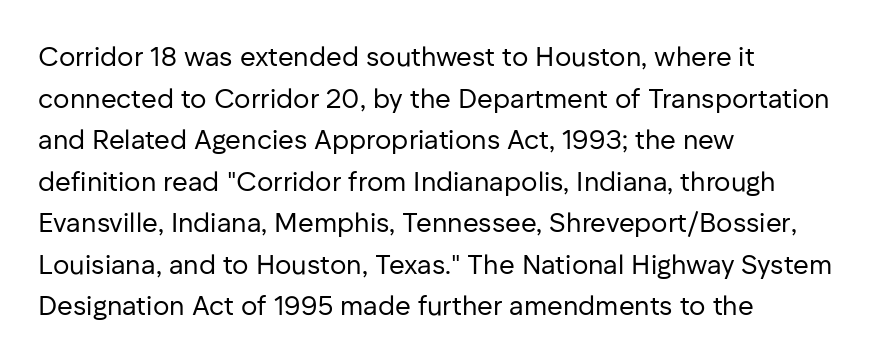
{"italic": "no", "bold": "no", "underline": "no", "align": "left", "line_spacing": "normal", "line_spacing_ratio": 1.54, "letter_spacing": "normal", "letter_spacing_em": 0.0, "glyph_px": 27}
